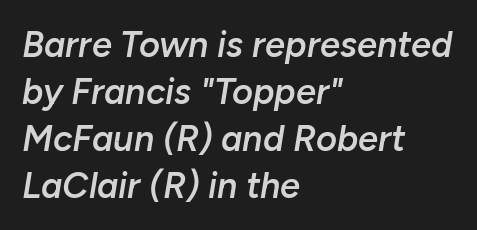
{"italic": "yes", "lean": "right", "slant_degrees": 10, "bold": "semi", "weight": "semibold", "width": "normal", "stroke_contrast": "low", "x_height": "medium", "monospaced": "no", "underline": "no", "align": "left", "line_spacing": "normal", "line_spacing_ratio": 1.31, "letter_spacing": "normal", "letter_spacing_em": 0.0, "glyph_px": 36}
